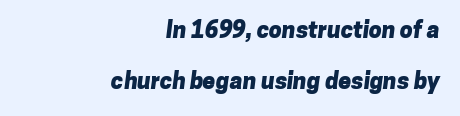
The image shows 23 px bold type; set right-aligned, loose line spacing (2.22x), normal letter spacing, not underlined.
